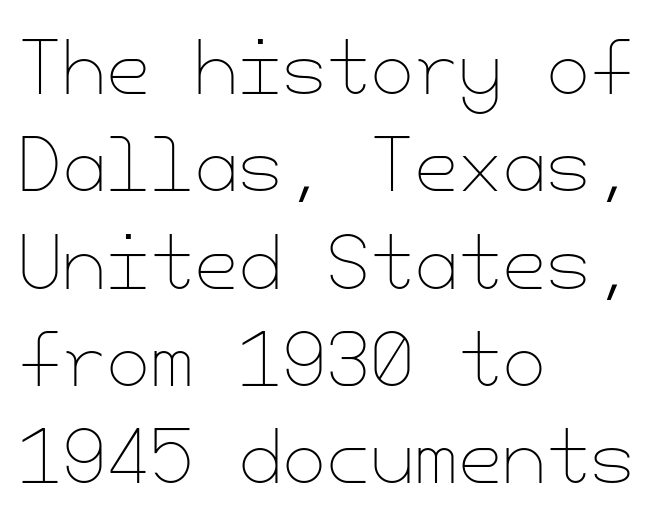
The face used here is rendered with its standard letterfit. The face looks like a standard text weight, possibly lighter. This sample uses an upright cut, with every glyph sitting square on the baseline. The block of text has a typical density, with ordinary space between rows. The strip under each line holds only bare page. One-word summary of the alignment: left.
